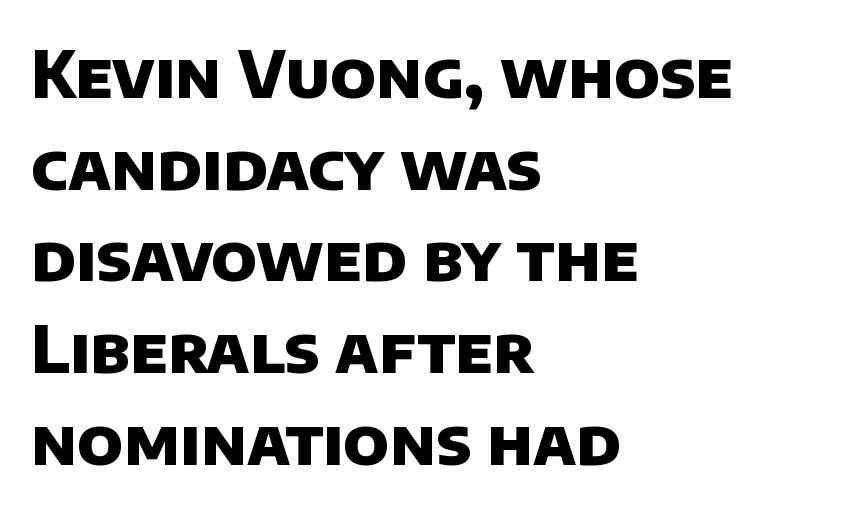
The image shows 65 px heavy sans-serif type; set left-aligned, normal line spacing (1.41x), normal letter spacing, not underlined; low stroke contrast and a large x-height.
